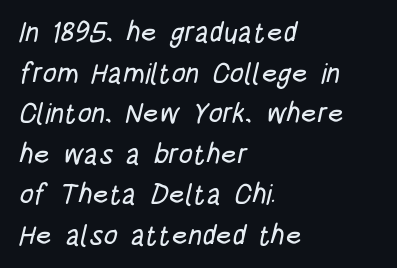
{"serif": "no", "width": "condensed", "stroke_contrast": "low", "x_height": "large", "monospaced": "no", "underline": "no", "align": "left", "line_spacing": "normal", "line_spacing_ratio": 1.45, "letter_spacing": "normal", "letter_spacing_em": 0.0, "glyph_px": 28}
